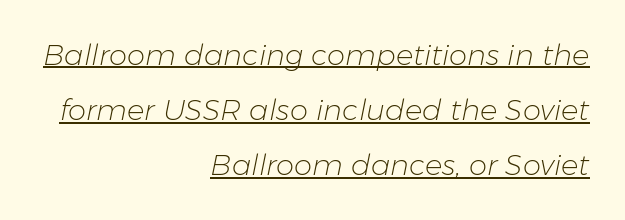
The image shows 29 px light type, italic (leaning right); set right-aligned, loose line spacing (1.9x), normal letter spacing, underlined; low stroke contrast and a medium x-height.
